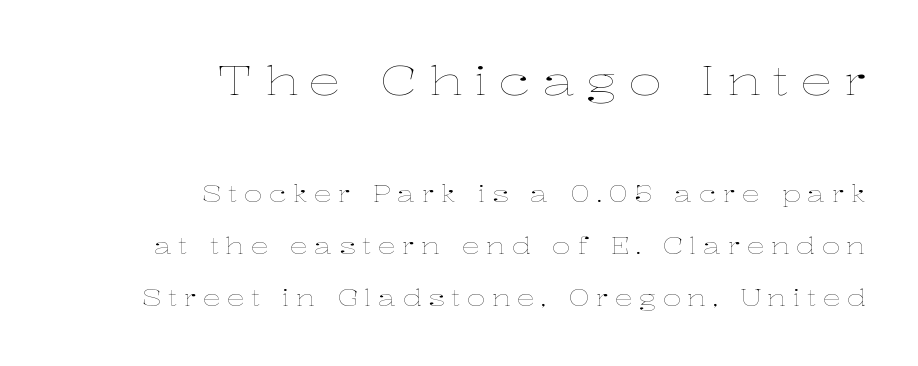
The passage shown stacks its lines with a broad gap. The rendering anchors every line to the right-hand side. The type sits square on the baseline with zero lean. A typesetter would call this heavily tracked-out type.
